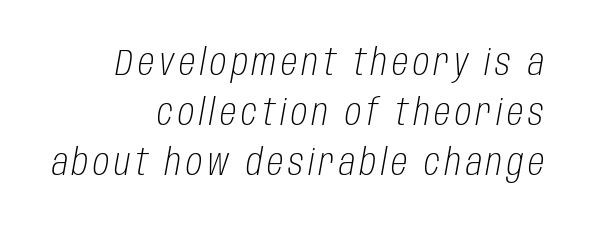
Q: Is the text bold? A: No.
Q: Is the text italic (slanted)? A: Yes, it leans right by about 10 degrees.
Q: Is the text underlined? A: No.
Q: How is the paragraph aligned? A: Right-aligned.
Q: Is the spacing between lines tight, normal or loose? A: Normal.
Q: Width (condensed, normal, or wide)? A: Condensed.
Q: Stroke contrast? A: Low.
Q: x-height? A: Large.
Q: Monospaced? A: No.
